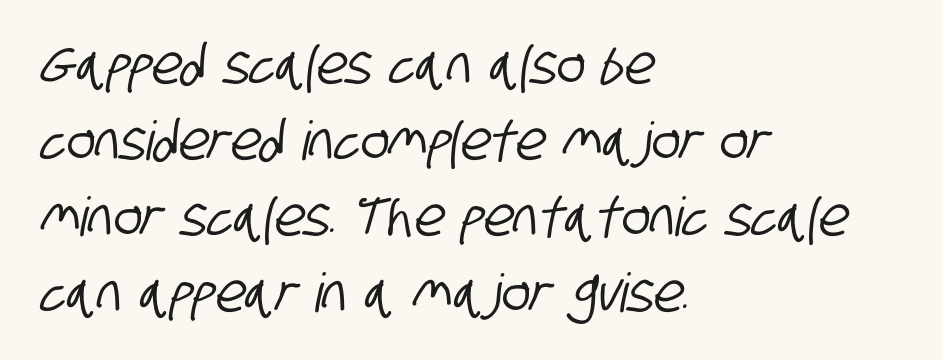
The image shows 54 px condensed sans-serif type; set left-aligned, normal line spacing (1.41x), normal letter spacing, not underlined; low stroke contrast and a large x-height.
